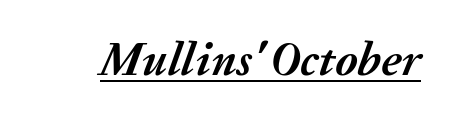
{"italic": "yes", "lean": "right", "slant_degrees": 20, "bold": "yes", "weight": "semibold", "width": "normal", "stroke_contrast": "medium", "x_height": "medium", "monospaced": "no", "underline": "yes", "letter_spacing": "normal", "letter_spacing_em": 0.0, "glyph_px": 48}
